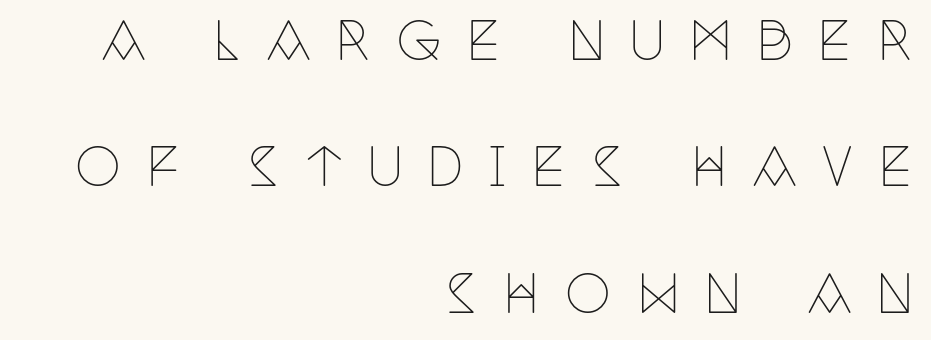
{"serif": "yes", "italic": "no", "bold": "no", "weight": "thin", "width": "condensed", "stroke_contrast": "low", "x_height": "large", "monospaced": "no", "underline": "no", "align": "right", "line_spacing": "loose", "line_spacing_ratio": 2.43, "letter_spacing": "wide", "letter_spacing_em": 0.47, "glyph_px": 52}
